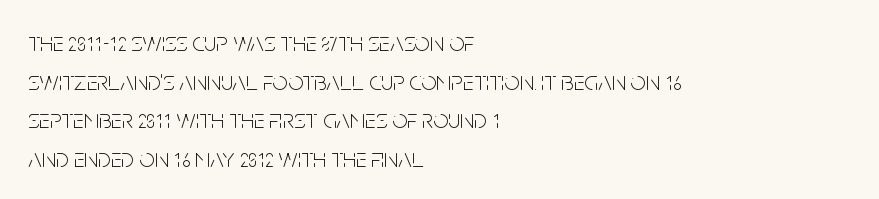
Q: Is the text bold? A: No.
Q: Is the text italic (slanted)? A: No, it is upright.
Q: Is the text underlined? A: No.
Q: How is the paragraph aligned? A: Left-aligned.
Q: Is the spacing between letters normal or unusually wide? A: Normal.
Q: Is the spacing between lines tight, normal or loose? A: Normal.
